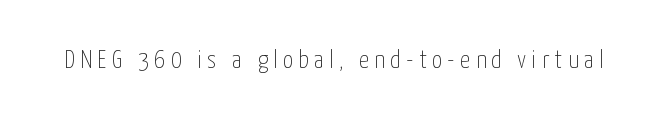
{"italic": "no", "bold": "no", "underline": "no", "letter_spacing": "wide", "letter_spacing_em": 0.22, "glyph_px": 25}
